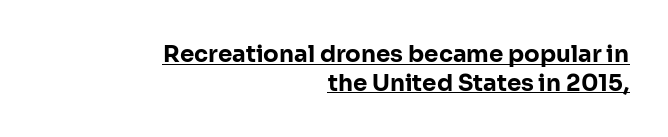
Q: Is the text bold? A: Yes.
Q: Is the text italic (slanted)? A: No, it is upright.
Q: Is the text underlined? A: Yes.
Q: How is the paragraph aligned? A: Right-aligned.
Q: Is the spacing between letters normal or unusually wide? A: Normal.
